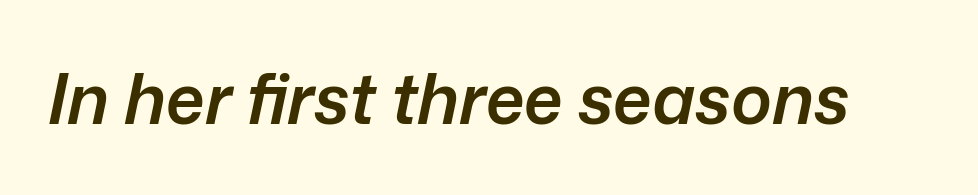
Q: Is the text bold? A: Semi-bold.
Q: Is the text italic (slanted)? A: Yes, it leans right by about 12 degrees.
Q: Is the text underlined? A: No.
Q: Is the spacing between letters normal or unusually wide? A: Normal.
Q: Width (condensed, normal, or wide)? A: Normal.
Q: Stroke contrast? A: Low.
Q: x-height? A: Medium.
Q: Monospaced? A: No.
